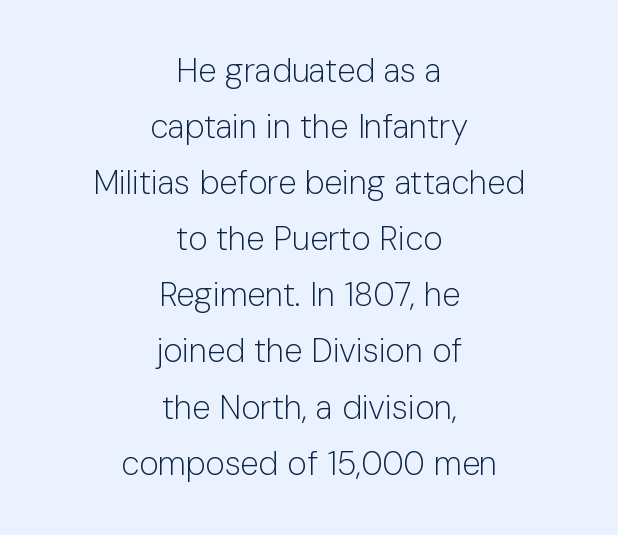
Q: Is the text bold? A: No.
Q: Is the text italic (slanted)? A: No, it is upright.
Q: Is the typeface a serif or a sans-serif typeface? A: Sans-serif.
Q: Is the text underlined? A: No.
Q: How is the paragraph aligned? A: Centered.
Q: Is the spacing between letters normal or unusually wide? A: Normal.
Q: Is the spacing between lines tight, normal or loose? A: Normal.
Q: Width (condensed, normal, or wide)? A: Normal.
Q: Stroke contrast? A: Low.
Q: x-height? A: Medium.
Q: Monospaced? A: No.
